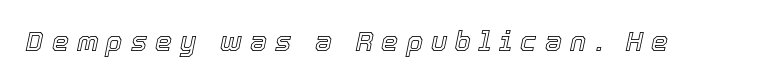
Characters follow at a spacing far wider than the type designer built in. Tall strokes in this sample are angled rather than plumb. Beneath every word, the page is bare.
